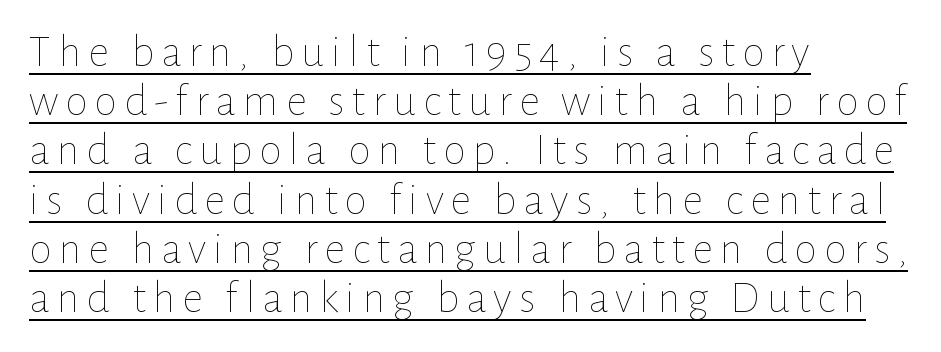
The characters are drawn with everyday or finer stroke widths. The specimen reads as upright at a glance. Tightly led — the rows are bunched. Alignment: flush left.
